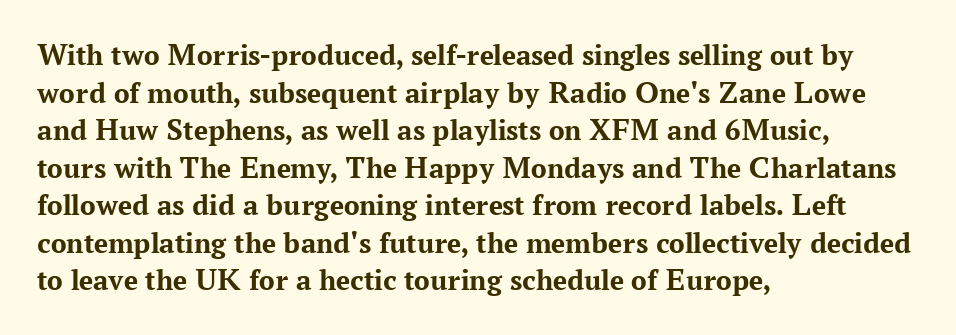
The rendering uses natural spacing where letterforms have individual widths. It's the straight-up-and-down kind of type. Does the type have serifs? Yes, each stem ends in a small foot. The letters sit at their default tracking, neither squeezed nor spread. Anything drawn beneath the words? Only blank space.
